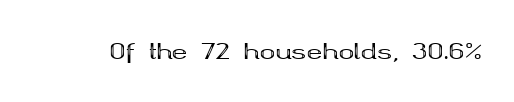
Q: Is the text bold? A: Yes.
Q: Is the text italic (slanted)? A: No, it is upright.
Q: Is the text underlined? A: No.
Q: Is the spacing between letters normal or unusually wide? A: Normal.
